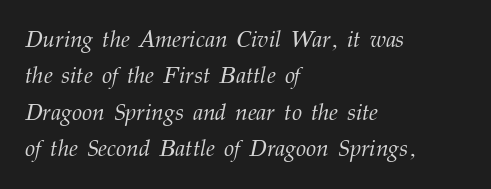
{"italic": "yes", "lean": "right", "slant_degrees": 12, "bold": "no", "underline": "no", "align": "left", "line_spacing": "normal", "line_spacing_ratio": 1.58, "letter_spacing": "normal", "letter_spacing_em": 0.0, "glyph_px": 23}
